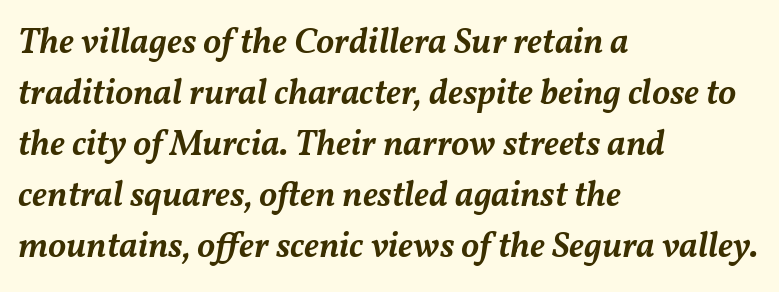
Q: Is the text bold? A: Semi-bold.
Q: Is the text italic (slanted)? A: Yes, it leans right by about 11 degrees.
Q: Is the text underlined? A: No.
Q: How is the paragraph aligned? A: Left-aligned.
Q: Is the spacing between letters normal or unusually wide? A: Normal.
Q: Is the spacing between lines tight, normal or loose? A: Normal.
Q: Width (condensed, normal, or wide)? A: Normal.
Q: Stroke contrast? A: Medium.
Q: x-height? A: Medium.
Q: Monospaced? A: No.
